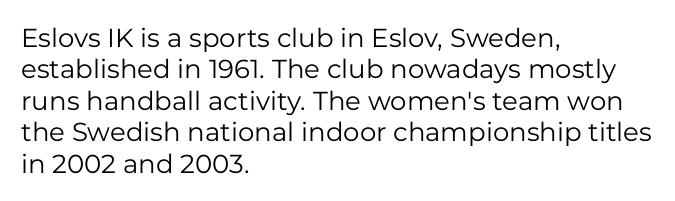
{"italic": "no", "bold": "no", "underline": "no", "align": "left", "line_spacing_ratio": 1.21, "letter_spacing": "normal", "letter_spacing_em": 0.0, "glyph_px": 26}
